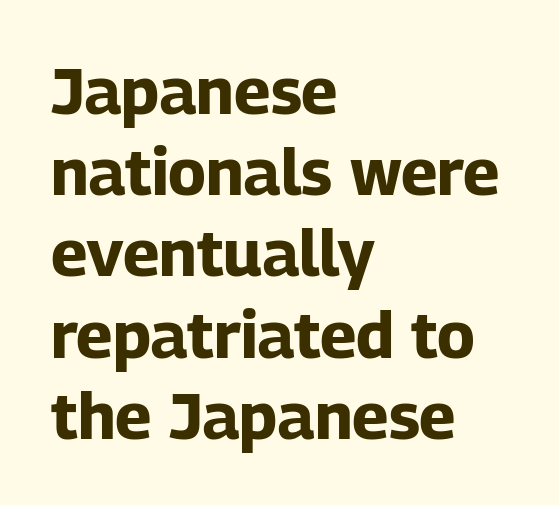
{"serif": "no", "italic": "no", "bold": "yes", "weight": "bold", "width": "normal", "stroke_contrast": "low", "x_height": "medium", "monospaced": "no", "underline": "no", "align": "left", "line_spacing": "normal", "line_spacing_ratio": 1.25, "letter_spacing": "normal", "letter_spacing_em": 0.0, "glyph_px": 65}
